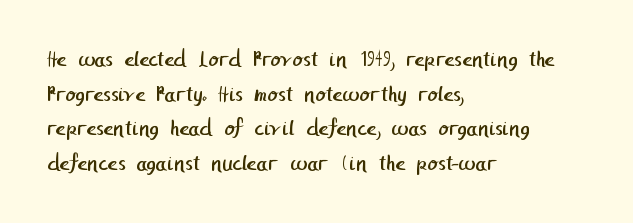
Q: Is the text bold? A: No.
Q: Is the text underlined? A: No.
Q: How is the paragraph aligned? A: Left-aligned.
Q: Is the spacing between letters normal or unusually wide? A: Normal.
Q: Is the spacing between lines tight, normal or loose? A: Normal.
